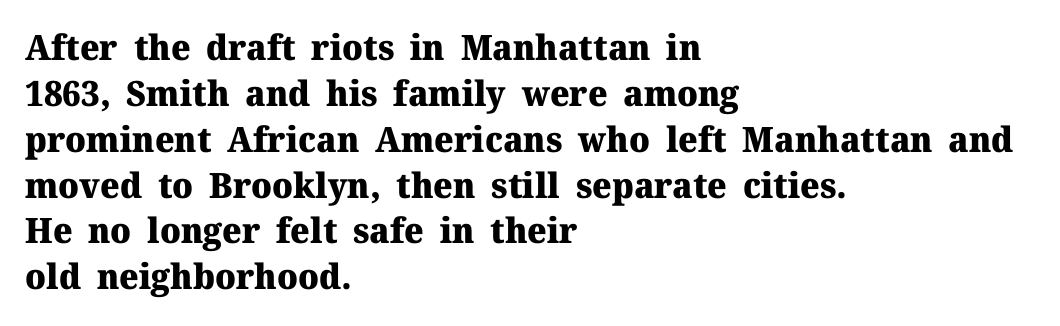
The image shows 35 px heavy serif type, upright; set left-aligned, normal line spacing (1.31x), normal letter spacing, not underlined; medium stroke contrast and a medium x-height.
